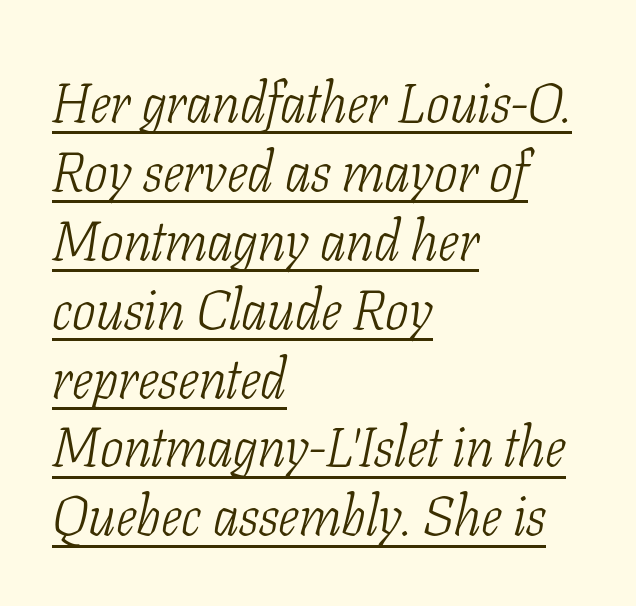
The image shows 56 px light, condensed serif type, italic (leaning right); set left-aligned, line spacing 1.23x, normal letter spacing, underlined; low stroke contrast and a medium x-height.
